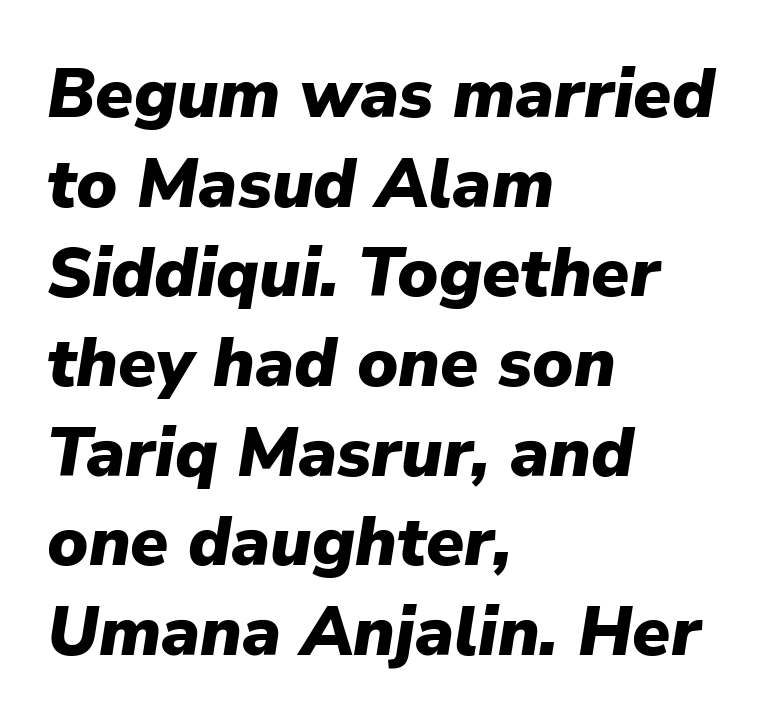
{"italic": "yes", "lean": "right", "slant_degrees": 9, "bold": "yes", "weight": "heavy", "width": "normal", "stroke_contrast": "low", "x_height": "medium", "monospaced": "no", "underline": "no", "align": "left", "line_spacing": "normal", "line_spacing_ratio": 1.3, "letter_spacing": "normal", "letter_spacing_em": 0.0, "glyph_px": 69}
